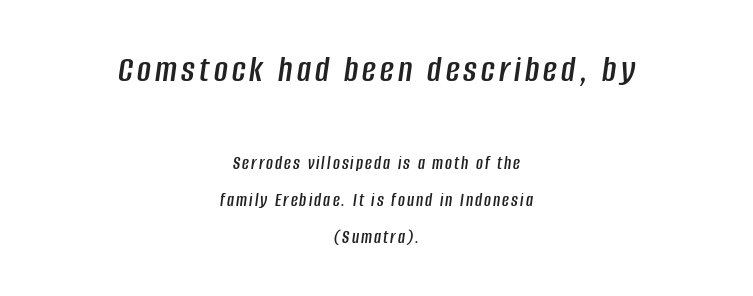
The image shows 38 px condensed type, italic (leaning right); set centered, loose line spacing (1.96x), not underlined; the first (top) block is 2.0x larger; low stroke contrast and a large x-height.
